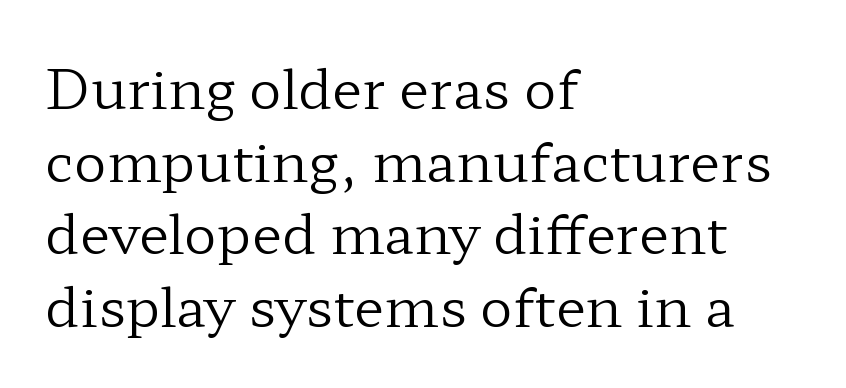
{"serif": "yes", "italic": "no", "bold": "no", "weight": "regular", "width": "wide", "stroke_contrast": "low", "x_height": "medium", "monospaced": "no", "underline": "no", "align": "left", "line_spacing": "normal", "line_spacing_ratio": 1.32, "letter_spacing": "normal", "letter_spacing_em": 0.0, "glyph_px": 55}
